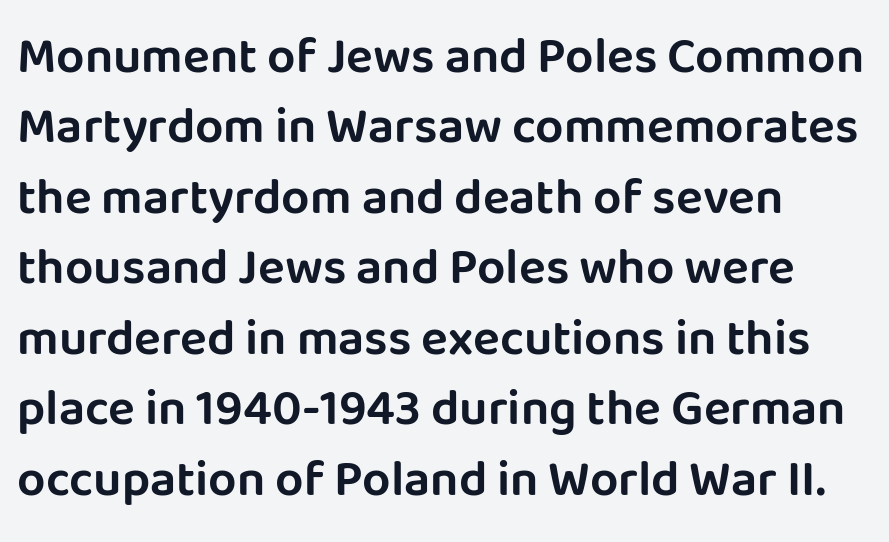
Q: Is the text italic (slanted)? A: No, it is upright.
Q: Is the typeface a serif or a sans-serif typeface? A: Sans-serif.
Q: Is the text underlined? A: No.
Q: How is the paragraph aligned? A: Left-aligned.
Q: Is the spacing between letters normal or unusually wide? A: Normal.
Q: Is the spacing between lines tight, normal or loose? A: Normal.
Q: Width (condensed, normal, or wide)? A: Normal.
Q: Stroke contrast? A: Low.
Q: x-height? A: Large.
Q: Monospaced? A: No.
